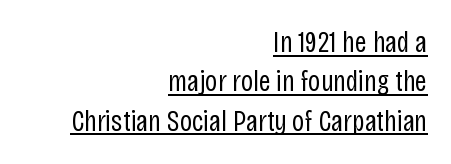
Stroke terminals: plain, sans-serif. The line-height multiplier appears to be the usual default. Note the varied advance widths — an 'i' is clearly narrower than an 'm'. Stems here are at most as thick as an everyday book face. The paragraph shown leans on its right margin. Characters follow at the spacing the type designer built in.
